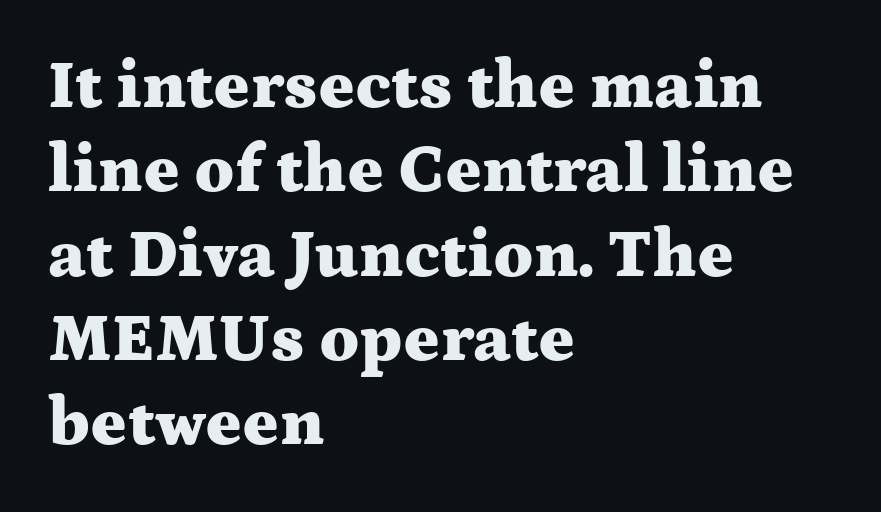
The image shows 68 px heavy, wide serif type, upright; set left-aligned, line spacing 1.24x, normal letter spacing, not underlined; medium stroke contrast and a medium x-height.
